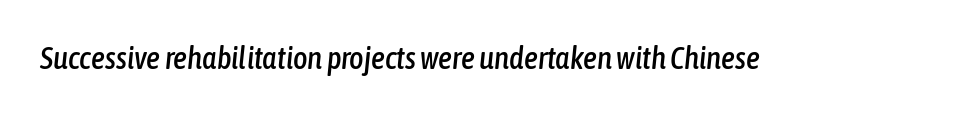
The image shows 31 px condensed type, italic (leaning right); set normal letter spacing, not underlined; low stroke contrast and a medium x-height.
